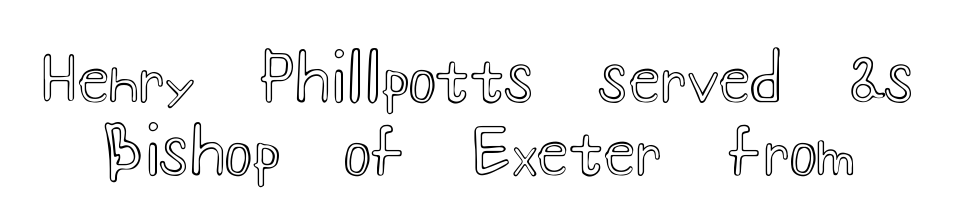
The image shows 65 px wide type, upright; set tight line spacing (1.13x), normal letter spacing, not underlined; a small x-height.
